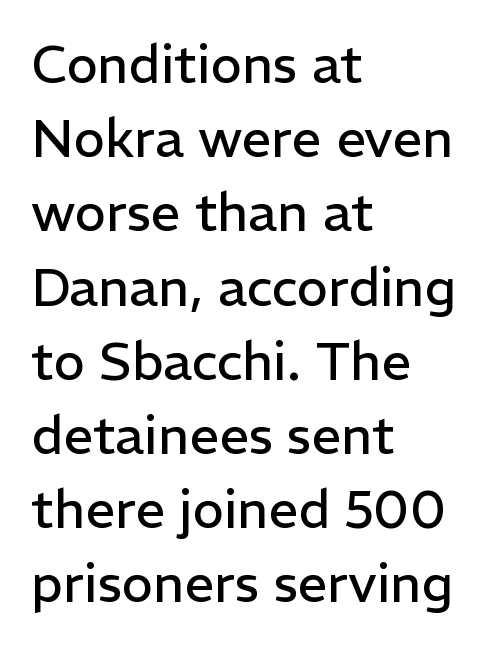
The image shows 53 px regular-weight sans-serif type, upright; set left-aligned, normal line spacing (1.4x), normal letter spacing, not underlined; low stroke contrast and a medium x-height.
